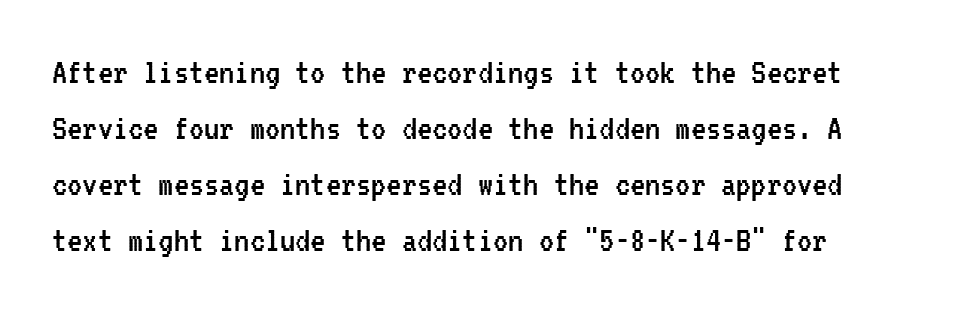
Q: Is the text bold? A: No.
Q: Is the text italic (slanted)? A: No, it is upright.
Q: Is the typeface a serif or a sans-serif typeface? A: Sans-serif.
Q: Is the text underlined? A: No.
Q: Is the spacing between letters normal or unusually wide? A: Normal.
Q: Is the spacing between lines tight, normal or loose? A: Normal.
Q: Width (condensed, normal, or wide)? A: Condensed.
Q: Stroke contrast? A: Low.
Q: x-height? A: Medium.
Q: Monospaced? A: Yes.
